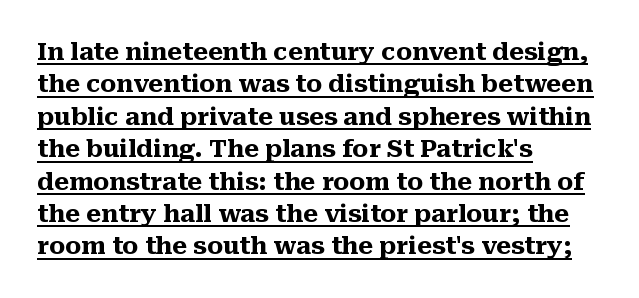
The sample has been set heavy, in full bold. This sample is left-justified, so line endings fall wherever the words run out. The gaps between neighbouring characters are ordinary and unremarkable. The face used here appears with an underline applied. This block has exactly the height ordinary leading produces.
